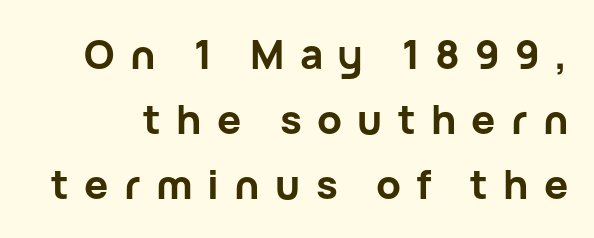
Q: Is the text bold? A: Yes.
Q: Is the text italic (slanted)? A: No, it is upright.
Q: Is the typeface a serif or a sans-serif typeface? A: Sans-serif.
Q: Is the text underlined? A: No.
Q: Is the spacing between letters normal or unusually wide? A: Unusually wide.
Q: Is the spacing between lines tight, normal or loose? A: Normal.
Q: Width (condensed, normal, or wide)? A: Normal.
Q: Stroke contrast? A: Low.
Q: x-height? A: Medium.
Q: Monospaced? A: No.
